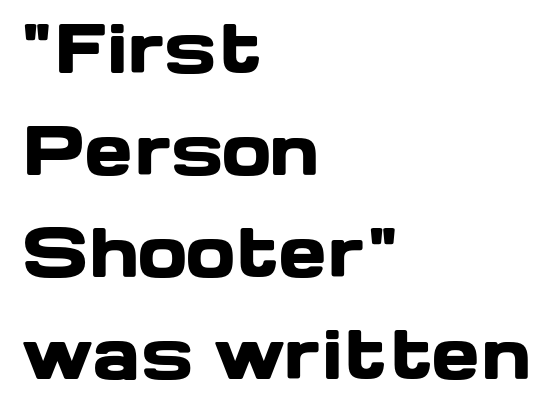
The image shows 65 px heavy, wide sans-serif type, upright; set left-aligned, normal line spacing (1.57x), normal letter spacing, not underlined; low stroke contrast and a medium x-height.
